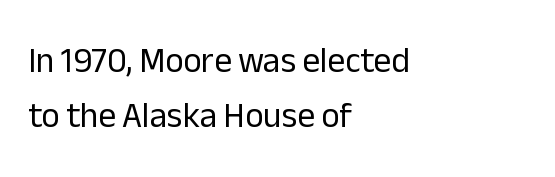
Q: Is the text bold? A: No.
Q: Is the text italic (slanted)? A: No, it is upright.
Q: Is the typeface a serif or a sans-serif typeface? A: Sans-serif.
Q: Is the text underlined? A: No.
Q: How is the paragraph aligned? A: Left-aligned.
Q: Is the spacing between letters normal or unusually wide? A: Normal.
Q: Is the spacing between lines tight, normal or loose? A: Normal.
Q: Width (condensed, normal, or wide)? A: Normal.
Q: Stroke contrast? A: Low.
Q: x-height? A: Medium.
Q: Monospaced? A: No.
